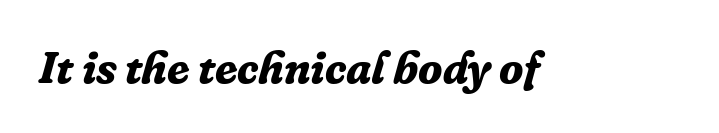
The image shows 45 px bold serif type, italic (leaning right); set normal letter spacing, not underlined; low stroke contrast and a medium x-height.
